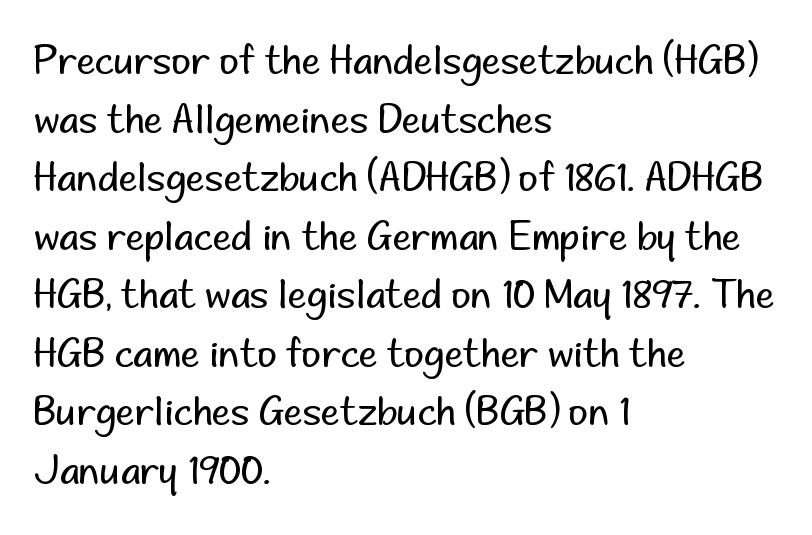
Q: Is the text bold? A: No.
Q: Is the text italic (slanted)? A: No, it is upright.
Q: Is the typeface a serif or a sans-serif typeface? A: Sans-serif.
Q: Is the text underlined? A: No.
Q: How is the paragraph aligned? A: Left-aligned.
Q: Is the spacing between letters normal or unusually wide? A: Normal.
Q: Is the spacing between lines tight, normal or loose? A: Normal.
Q: Width (condensed, normal, or wide)? A: Normal.
Q: Stroke contrast? A: Low.
Q: x-height? A: Small.
Q: Monospaced? A: No.
